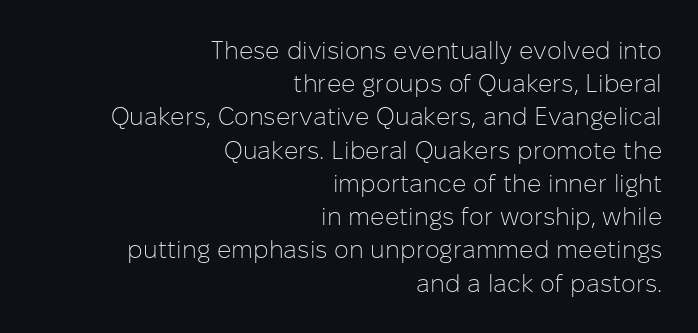
Q: Is the text bold? A: No.
Q: Is the text italic (slanted)? A: No, it is upright.
Q: Is the text underlined? A: No.
Q: How is the paragraph aligned? A: Right-aligned.
Q: Is the spacing between letters normal or unusually wide? A: Normal.
Q: Is the spacing between lines tight, normal or loose? A: Normal.
